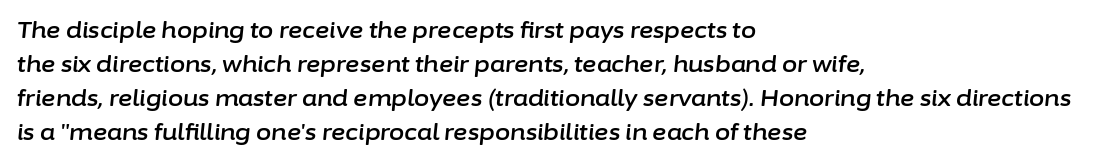
Q: Is the text italic (slanted)? A: Yes, it leans right by about 6 degrees.
Q: Is the text underlined? A: No.
Q: How is the paragraph aligned? A: Left-aligned.
Q: Is the spacing between letters normal or unusually wide? A: Normal.
Q: Is the spacing between lines tight, normal or loose? A: Normal.
